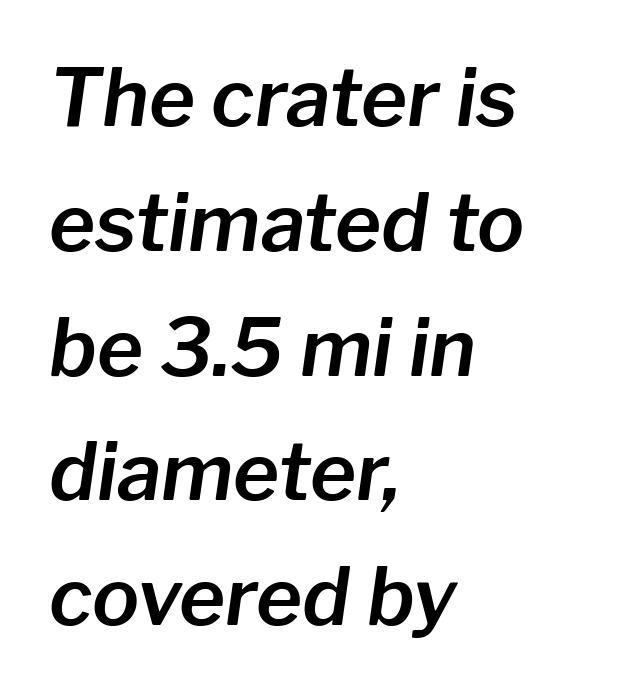
Q: Is the text italic (slanted)? A: Yes, it leans right by about 8 degrees.
Q: Is the text underlined? A: No.
Q: How is the paragraph aligned? A: Left-aligned.
Q: Is the spacing between letters normal or unusually wide? A: Normal.
Q: Is the spacing between lines tight, normal or loose? A: Normal.
Q: Width (condensed, normal, or wide)? A: Normal.
Q: Stroke contrast? A: Low.
Q: x-height? A: Medium.
Q: Monospaced? A: No.
